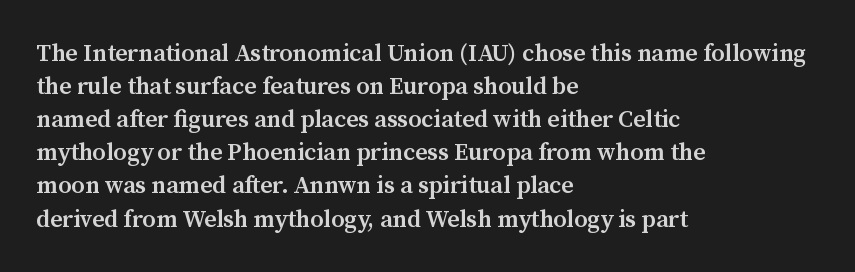
Q: Is the text bold? A: Semi-bold.
Q: Is the text italic (slanted)? A: No, it is upright.
Q: Is the text underlined? A: No.
Q: How is the paragraph aligned? A: Left-aligned.
Q: Is the spacing between letters normal or unusually wide? A: Normal.
Q: Is the spacing between lines tight, normal or loose? A: Normal.
